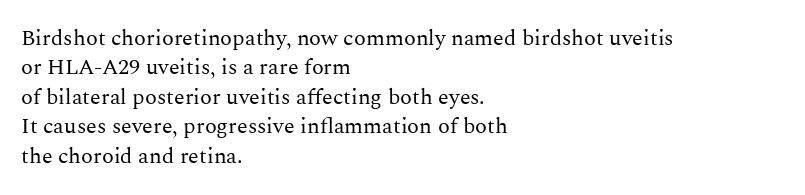
{"italic": "no", "bold": "no", "underline": "no", "align": "left", "line_spacing": "normal", "line_spacing_ratio": 1.34, "letter_spacing": "normal", "letter_spacing_em": 0.0, "glyph_px": 22}
